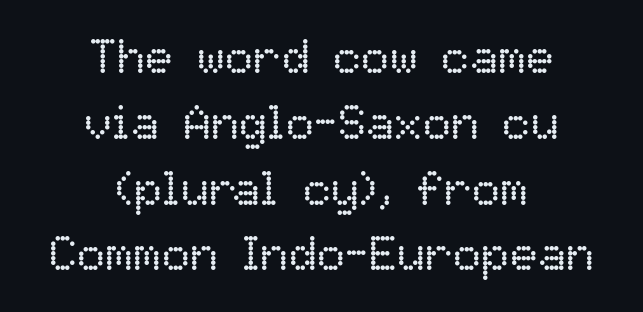
Check the space under the baseline: it is left empty. You could not count columns in this text — the font is proportionally spaced. The horizontal fit of the characters is conventional and even. Notice how the passage keeps no hard edge, just a central spine. Successive baselines arrive at the customary interval. Unbolded letterforms with no extra heft.
